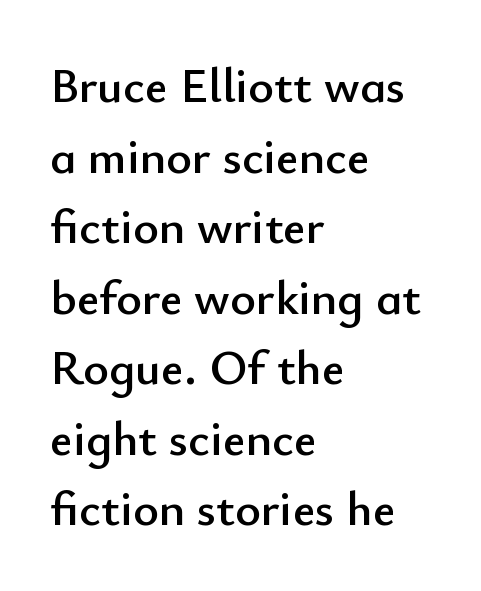
Q: Is the text italic (slanted)? A: No, it is upright.
Q: Is the typeface a serif or a sans-serif typeface? A: Sans-serif.
Q: Is the text underlined? A: No.
Q: How is the paragraph aligned? A: Left-aligned.
Q: Is the spacing between letters normal or unusually wide? A: Normal.
Q: Is the spacing between lines tight, normal or loose? A: Normal.
Q: Width (condensed, normal, or wide)? A: Normal.
Q: Stroke contrast? A: Low.
Q: x-height? A: Small.
Q: Monospaced? A: No.
